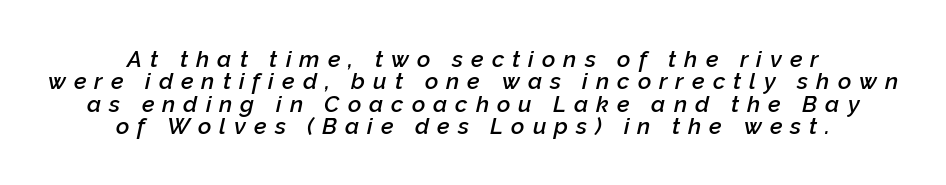
Q: Is the text bold? A: Semi-bold.
Q: Is the text italic (slanted)? A: Yes, it leans right by about 12 degrees.
Q: Is the text underlined? A: No.
Q: How is the paragraph aligned? A: Centered.
Q: Is the spacing between letters normal or unusually wide? A: Unusually wide.
Q: Is the spacing between lines tight, normal or loose? A: Tight.
